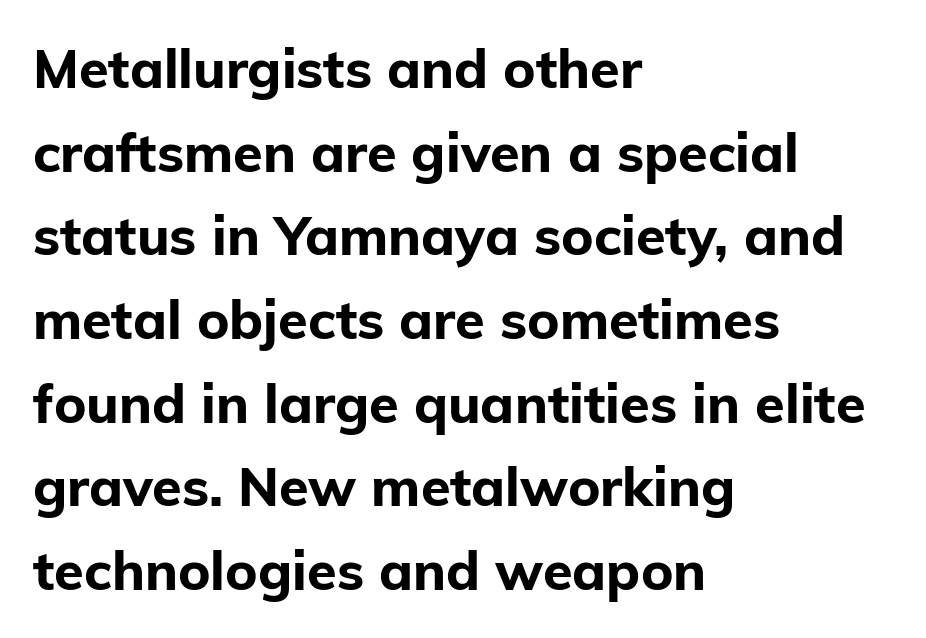
The image shows 54 px bold sans-serif type, upright; set left-aligned, normal line spacing (1.55x), normal letter spacing, not underlined; low stroke contrast and a medium x-height.
